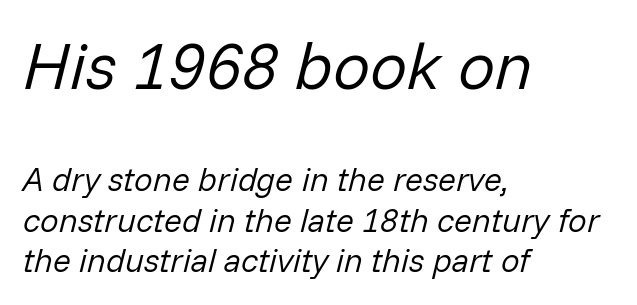
Q: Is the text bold? A: No.
Q: Is the text italic (slanted)? A: Yes, it leans right by about 14 degrees.
Q: Is the text underlined? A: No.
Q: How is the paragraph aligned? A: Left-aligned.
Q: Is the spacing between letters normal or unusually wide? A: Normal.
Q: Which block of text is set in a larger size, the first (top) or the second (bottom)? A: The first (top) one.
Q: Width (condensed, normal, or wide)? A: Normal.
Q: Stroke contrast? A: Low.
Q: x-height? A: Medium.
Q: Monospaced? A: No.
